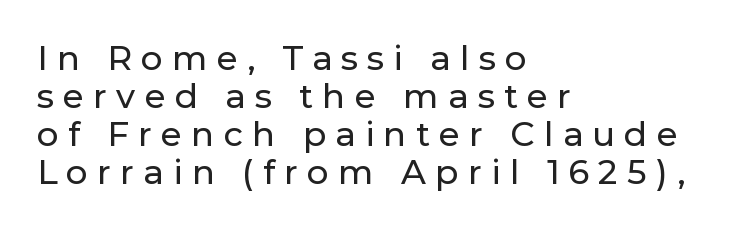
The image shows 34 px sans-serif type, upright; set left-aligned, tight line spacing (1.12x), unusually wide letter spacing (+0.27 em), not underlined; low stroke contrast and a medium x-height.
